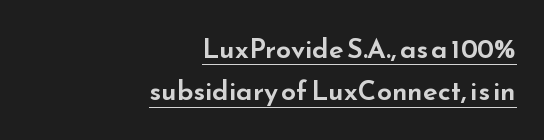
Q: Is the text italic (slanted)? A: No, it is upright.
Q: Is the text underlined? A: Yes.
Q: How is the paragraph aligned? A: Right-aligned.
Q: Is the spacing between letters normal or unusually wide? A: Normal.
Q: Is the spacing between lines tight, normal or loose? A: Normal.
